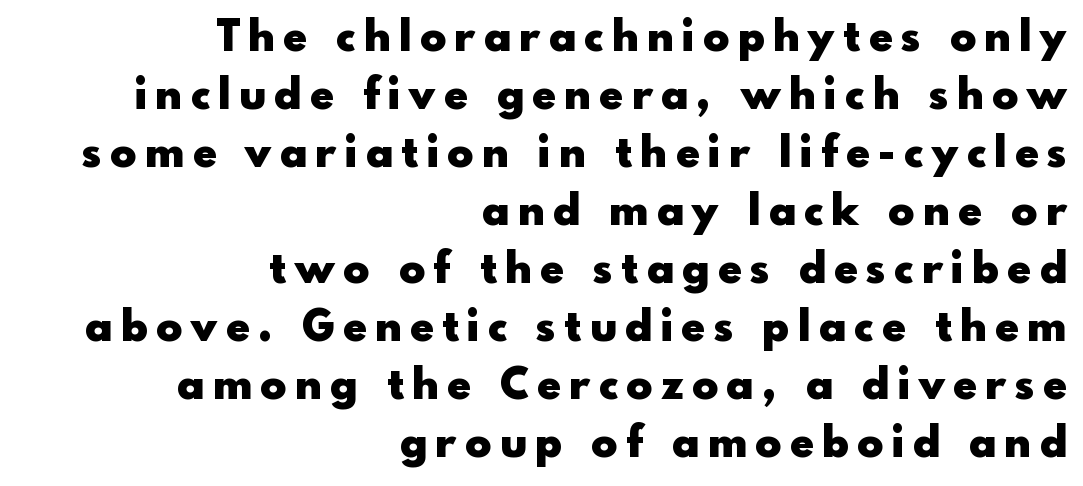
{"serif": "no", "italic": "no", "bold": "yes", "weight": "heavy", "width": "normal", "x_height": "small", "monospaced": "no", "underline": "no", "align": "right", "line_spacing": "normal", "line_spacing_ratio": 1.35, "letter_spacing": "wide", "letter_spacing_em": 0.21, "glyph_px": 43}
